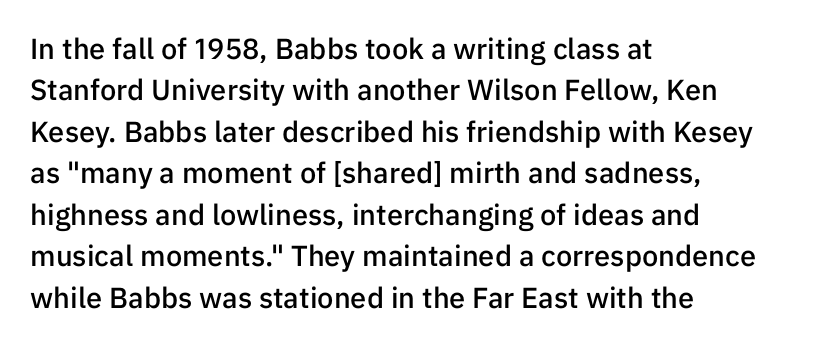
{"serif": "no", "italic": "no", "bold": "semi", "weight": "semibold", "width": "normal", "stroke_contrast": "low", "x_height": "medium", "monospaced": "no", "underline": "no", "align": "left", "line_spacing": "normal", "line_spacing_ratio": 1.43, "letter_spacing": "normal", "letter_spacing_em": 0.0, "glyph_px": 29}
